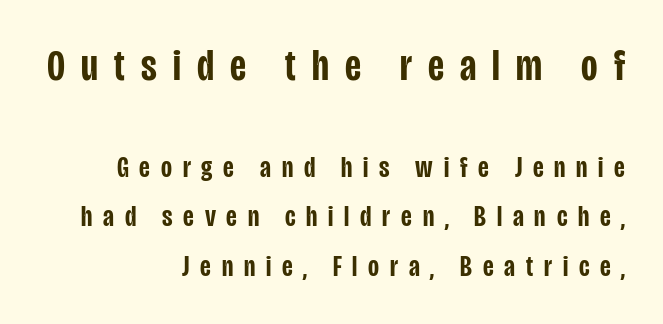
Q: Is the text bold? A: Semi-bold.
Q: Is the text italic (slanted)? A: No, it is upright.
Q: Is the typeface a serif or a sans-serif typeface? A: Sans-serif.
Q: Is the text underlined? A: No.
Q: How is the paragraph aligned? A: Right-aligned.
Q: Is the spacing between letters normal or unusually wide? A: Unusually wide.
Q: Is the spacing between lines tight, normal or loose? A: Normal.
Q: Which block of text is set in a larger size, the first (top) or the second (bottom)? A: The first (top) one.
Q: Width (condensed, normal, or wide)? A: Condensed.
Q: Stroke contrast? A: Low.
Q: x-height? A: Large.
Q: Monospaced? A: No.
